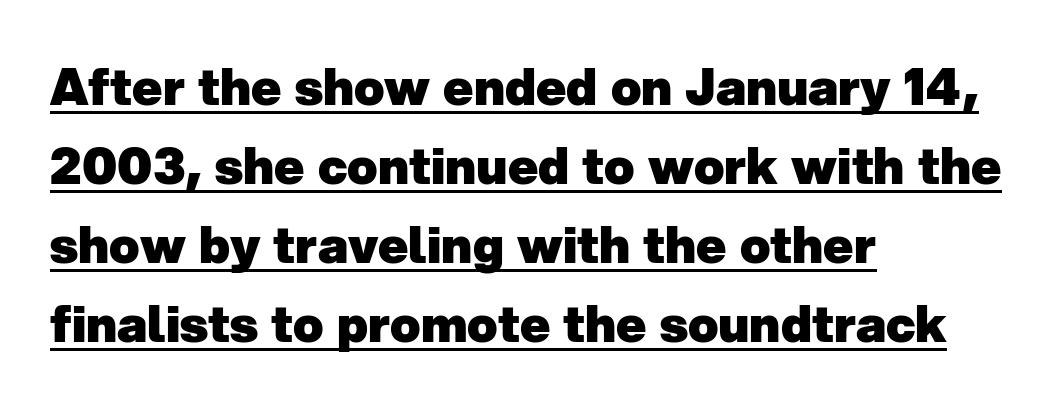
Honestly, the letter spacing is just normal — you wouldn't notice it. No feet cap the strokes, marking this as sans-serif type. One glance says typical: line gaps are just what's usual. Looks like regular typesetting: each glyph gets only the width it needs.
